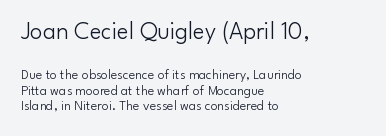
{"italic": "no", "bold": "no", "underline": "no", "align": "left", "line_spacing": "tight", "line_spacing_ratio": 1.12, "letter_spacing": "normal", "letter_spacing_em": 0.0, "larger_block": "first", "size_ratio": 1.79, "glyph_px": 25}
